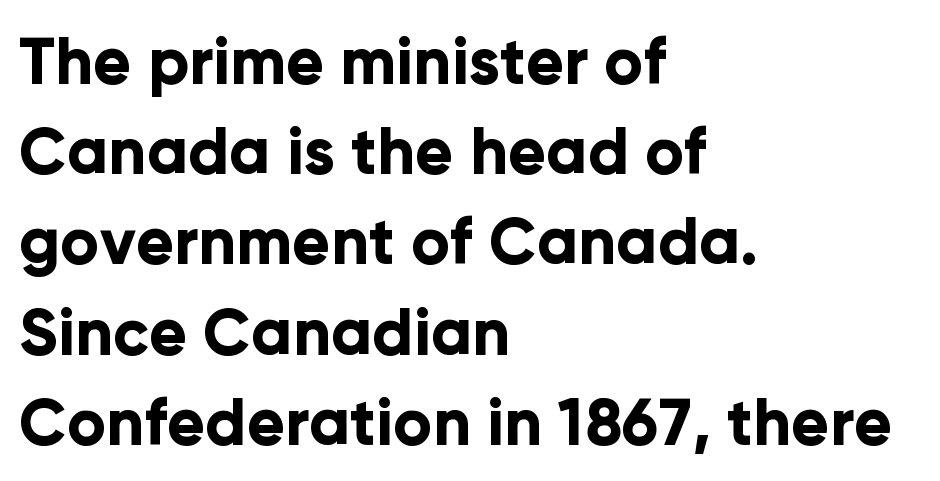
A typesetter would call this proportional, since set widths differ per character. The glyphs in this specimen are sans serif. Interline gaps are of average width in this sample. Teacher's note: observe the even left margin — that is flush-left alignment. Nobody touched the tracking dial on this one.
